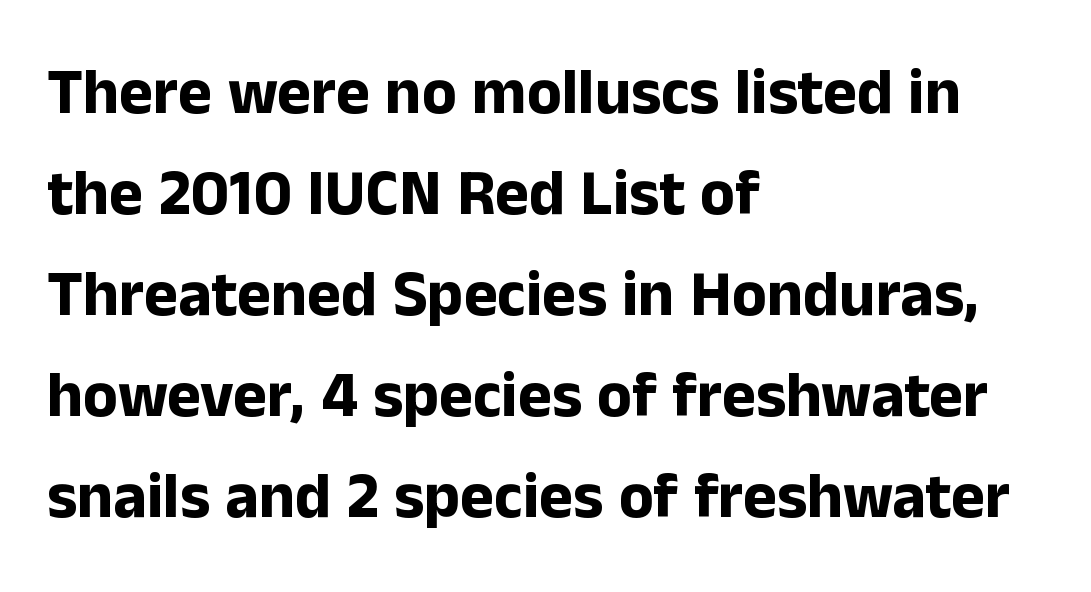
{"serif": "no", "italic": "no", "bold": "yes", "weight": "bold", "width": "normal", "stroke_contrast": "low", "x_height": "medium", "monospaced": "no", "underline": "no", "align": "left", "line_spacing": "normal", "line_spacing_ratio": 1.58, "letter_spacing": "normal", "letter_spacing_em": 0.0, "glyph_px": 64}
